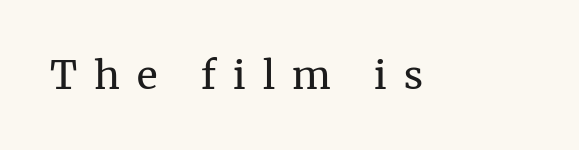
The image shows 39 px regular-weight serif type, upright; set unusually wide letter spacing (+0.44 em), not underlined; medium stroke contrast and a medium x-height.
